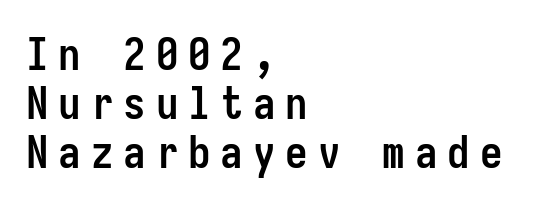
The image shows 45 px semibold, condensed sans-serif type, upright, monospaced; set left-aligned, tight line spacing (1.09x), unusually wide letter spacing (+0.22 em), not underlined; low stroke contrast and a medium x-height.
